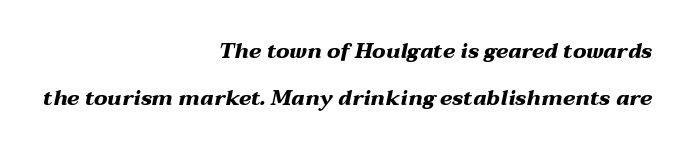
{"italic": "yes", "lean": "right", "slant_degrees": 12, "bold": "yes", "underline": "no", "align": "right", "line_spacing": "loose", "line_spacing_ratio": 2.26, "letter_spacing": "normal", "letter_spacing_em": 0.0, "glyph_px": 21}
